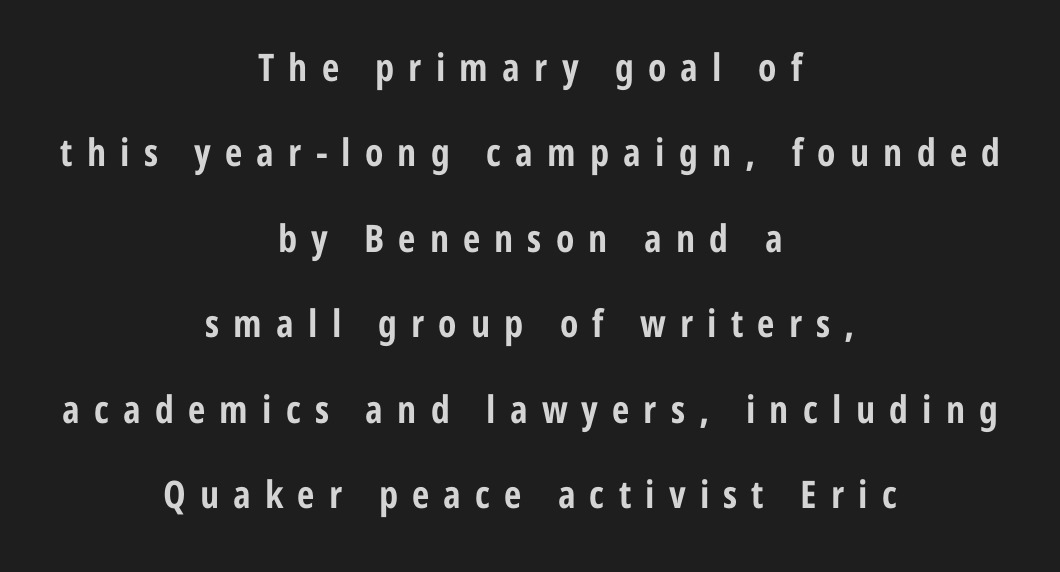
{"serif": "no", "italic": "no", "bold": "yes", "weight": "bold", "width": "condensed", "stroke_contrast": "low", "x_height": "medium", "monospaced": "no", "underline": "no", "align": "center", "line_spacing": "loose", "line_spacing_ratio": 2.25, "letter_spacing": "wide", "letter_spacing_em": 0.37, "glyph_px": 38}
